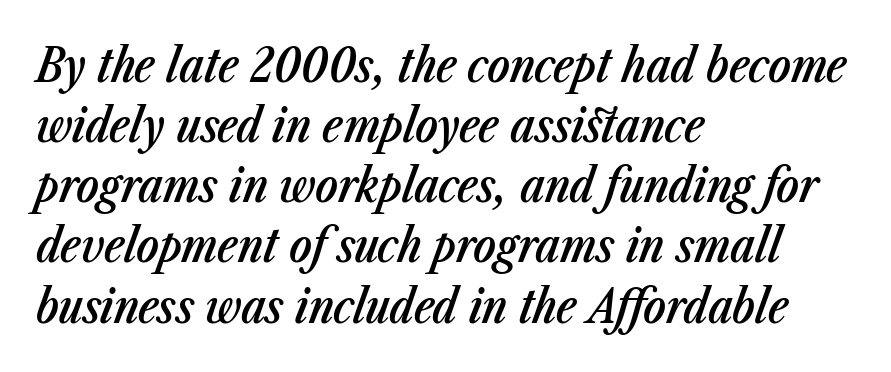
Q: Is the text bold? A: Semi-bold.
Q: Is the text italic (slanted)? A: Yes, it leans right by about 23 degrees.
Q: Is the text underlined? A: No.
Q: How is the paragraph aligned? A: Left-aligned.
Q: Is the spacing between letters normal or unusually wide? A: Normal.
Q: Is the spacing between lines tight, normal or loose? A: Normal.
Q: Width (condensed, normal, or wide)? A: Condensed.
Q: Stroke contrast? A: Low.
Q: x-height? A: Medium.
Q: Monospaced? A: No.
